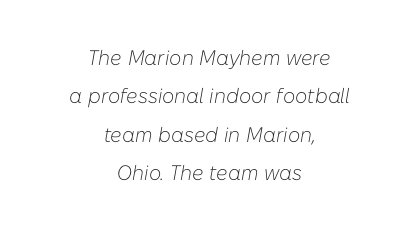
The image shows 21 px text type, italic (leaning right); set centered, line spacing 1.83x, normal letter spacing, not underlined.
